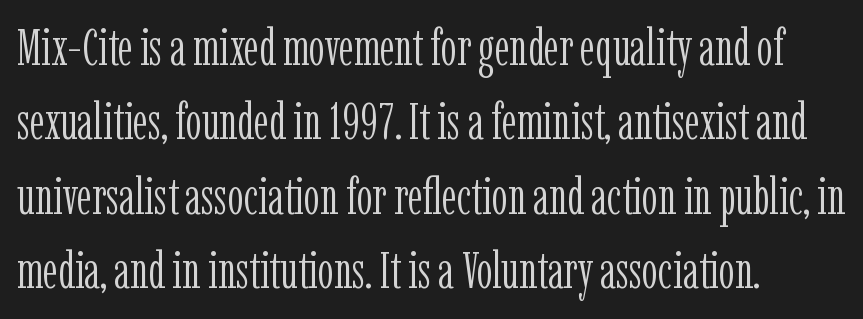
Q: Is the text bold? A: No.
Q: Is the text italic (slanted)? A: No, it is upright.
Q: Is the typeface a serif or a sans-serif typeface? A: Serif.
Q: Is the text underlined? A: No.
Q: How is the paragraph aligned? A: Left-aligned.
Q: Is the spacing between letters normal or unusually wide? A: Normal.
Q: Is the spacing between lines tight, normal or loose? A: Normal.
Q: Width (condensed, normal, or wide)? A: Condensed.
Q: Stroke contrast? A: Low.
Q: x-height? A: Medium.
Q: Monospaced? A: No.
